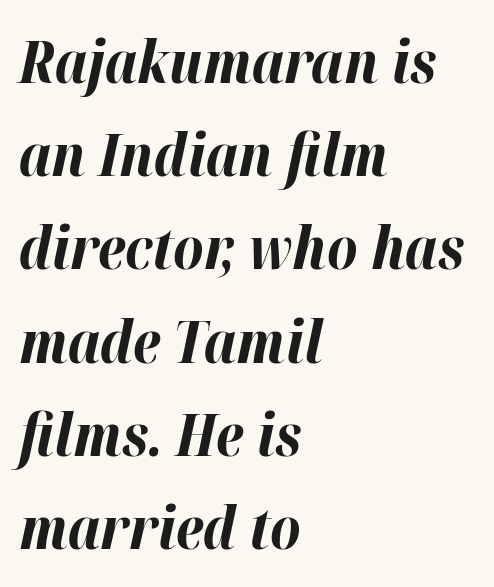
{"italic": "yes", "lean": "right", "slant_degrees": 12, "bold": "yes", "weight": "bold", "width": "normal", "stroke_contrast": "high", "x_height": "medium", "monospaced": "no", "underline": "no", "align": "left", "line_spacing": "normal", "line_spacing_ratio": 1.58, "letter_spacing": "normal", "letter_spacing_em": 0.0, "glyph_px": 59}
